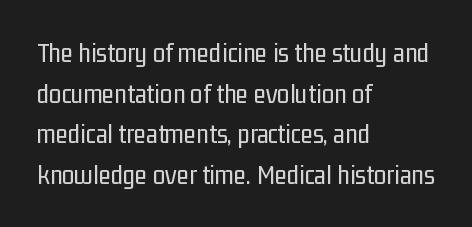
Vertical spacing — default. No heavy texture on the line: the type isn't bold. Every stem runs plumb, perpendicular to the baseline. These lines are set flush left with a ragged right edge. Is this a sans? Yes — the strokes have no serifs. The line texture is even and compact thanks to regular tracking.
